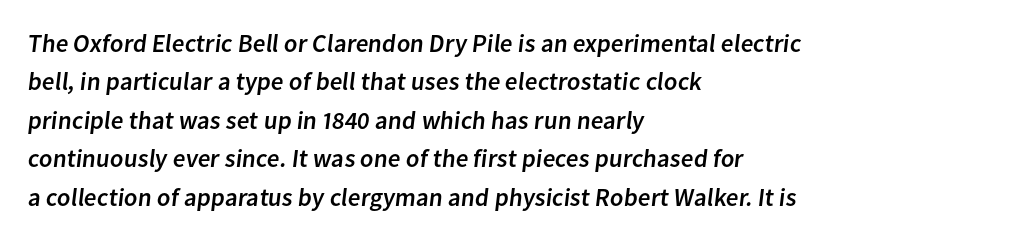
The image shows 25 px text type; set left-aligned, normal line spacing (1.54x), normal letter spacing, not underlined.
